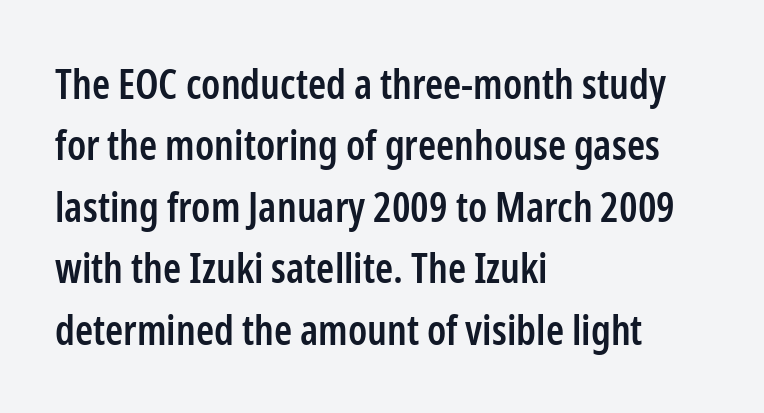
The image shows 41 px semibold, condensed sans-serif type, upright; set left-aligned, normal line spacing (1.5x), normal letter spacing, not underlined; low stroke contrast and a medium x-height.
